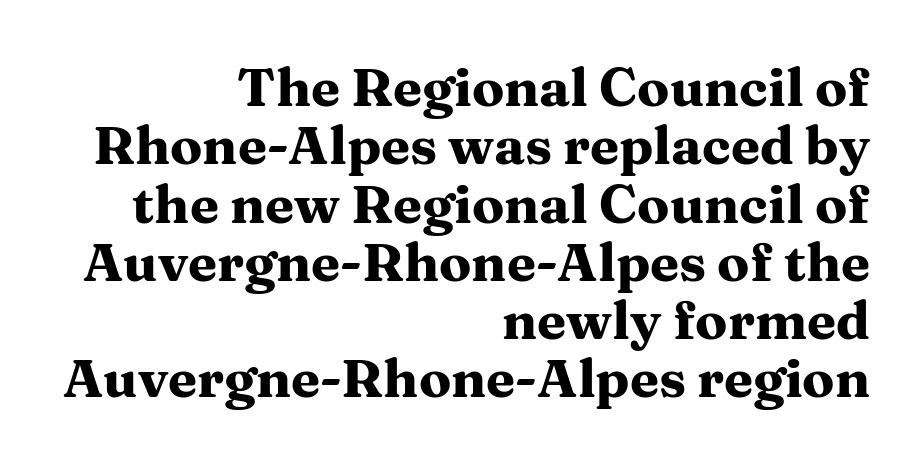
Q: Is the text bold? A: Yes.
Q: Is the text italic (slanted)? A: No, it is upright.
Q: Is the typeface a serif or a sans-serif typeface? A: Serif.
Q: Is the text underlined? A: No.
Q: How is the paragraph aligned? A: Right-aligned.
Q: Is the spacing between letters normal or unusually wide? A: Normal.
Q: Is the spacing between lines tight, normal or loose? A: Tight.
Q: Width (condensed, normal, or wide)? A: Wide.
Q: Stroke contrast? A: Medium.
Q: x-height? A: Medium.
Q: Monospaced? A: No.
